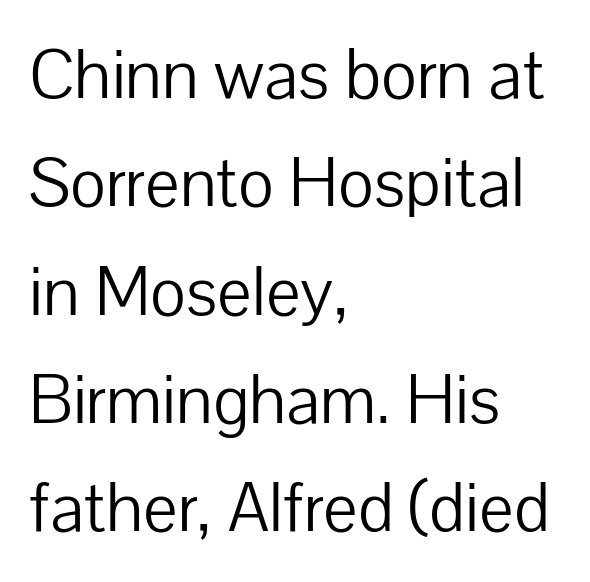
{"serif": "no", "italic": "no", "bold": "no", "weight": "light", "width": "normal", "stroke_contrast": "low", "x_height": "medium", "monospaced": "no", "underline": "no", "align": "left", "line_spacing": "normal", "line_spacing_ratio": 1.57, "letter_spacing": "normal", "letter_spacing_em": 0.0, "glyph_px": 69}
